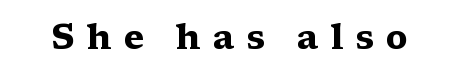
Q: Is the text bold? A: Yes.
Q: Is the text italic (slanted)? A: No, it is upright.
Q: Is the typeface a serif or a sans-serif typeface? A: Serif.
Q: Is the text underlined? A: No.
Q: Is the spacing between letters normal or unusually wide? A: Unusually wide.
Q: Width (condensed, normal, or wide)? A: Wide.
Q: Stroke contrast? A: Medium.
Q: x-height? A: Medium.
Q: Monospaced? A: No.
